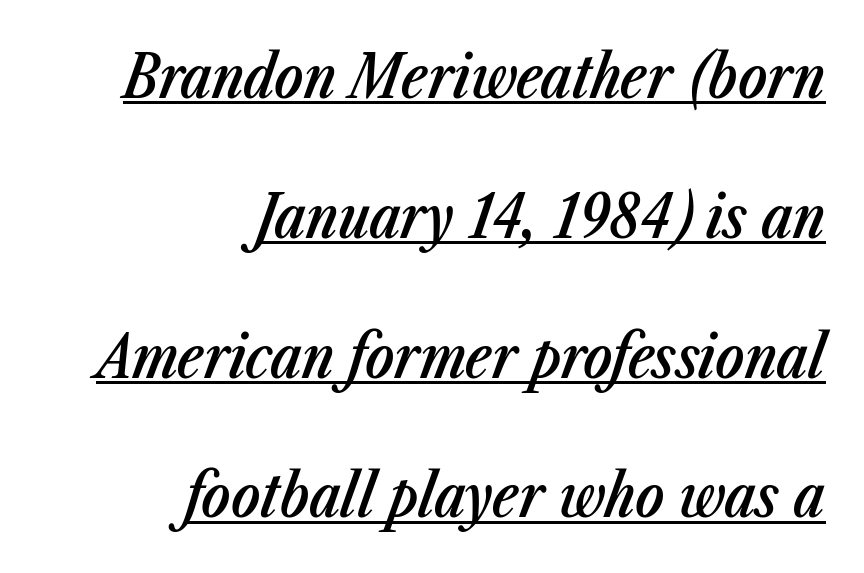
The letters advance in unequal steps, a hallmark of proportional type. This sample uses an oblique cut, with every glyph tilted off the vertical. Slightly chunky letters — semibold, I'd say, not full bold. Quick note: interline space is abundant.
